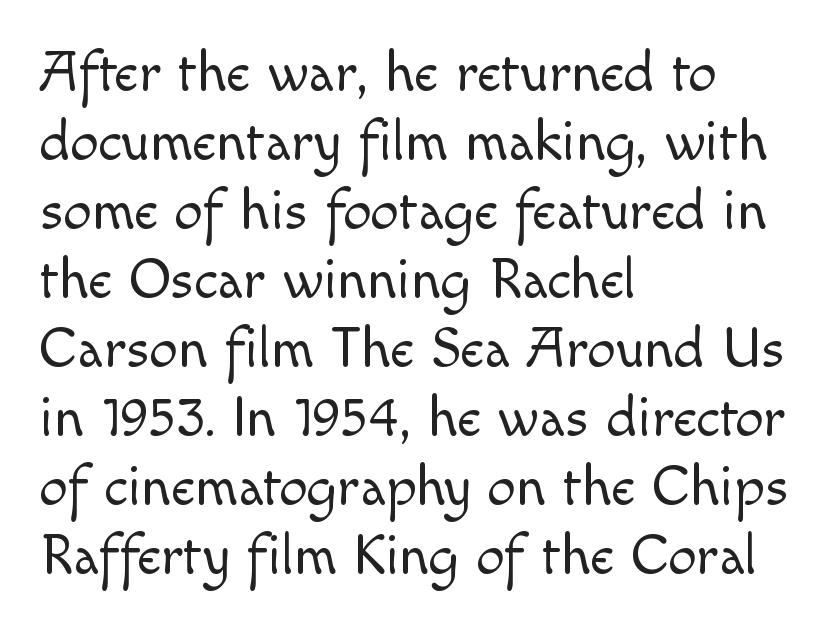
No extra tracking has been applied to these lines. Check under the words: just untouched page. The letters advance in unequal steps, a hallmark of proportional type. A light-to-regular cut is what we see here. The font's upright variant was chosen for this text. You can tell from the bare stems that sans-serif type was used.
